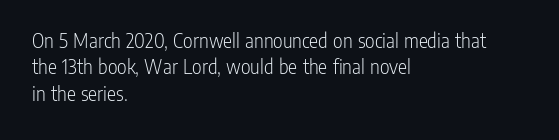
The rendering uses a moderate line-height, typical for paragraphs. Only glyphs here, with clear space below each row. The passage is arranged the way most books set body copy — flush left. Spacing between characters is what you'd get straight out of the box.
